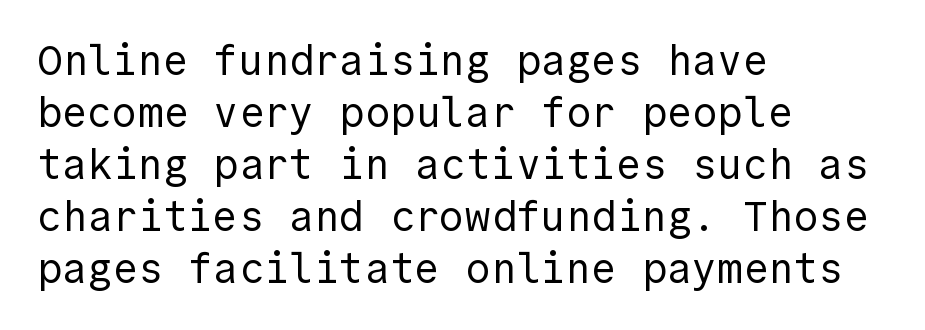
The image shows 42 px regular-weight sans-serif type, upright; set left-aligned, line spacing 1.24x, normal letter spacing, not underlined; a medium x-height.
